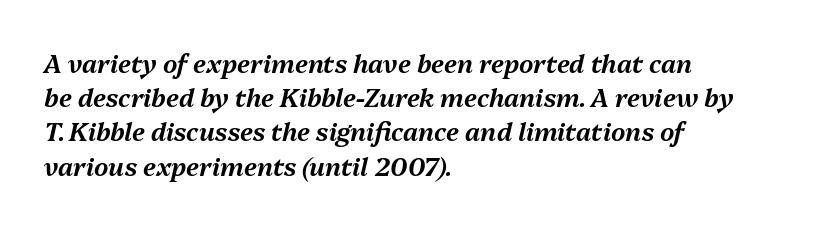
The glyphs look as if they've been sheared to an angle. Anything drawn beneath the words? Only blank space. The face used here is rendered with its standard letterfit. The lines sit at an ordinary, default distance from one another. A classic flush-left, rag-right setting is used for this passage.
